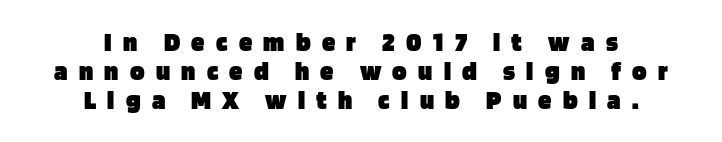
Q: Is the text bold? A: Yes.
Q: Is the text italic (slanted)? A: No, it is upright.
Q: Is the text underlined? A: No.
Q: How is the paragraph aligned? A: Centered.
Q: Is the spacing between letters normal or unusually wide? A: Unusually wide.
Q: Is the spacing between lines tight, normal or loose? A: Tight.
